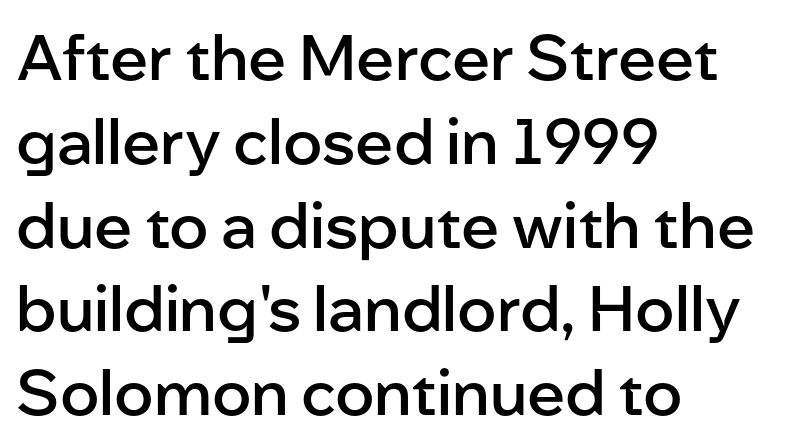
This sample uses an upright cut, with every glyph sitting square on the baseline. The passage shown is semibold, sitting just below true bold. Plain, unruled lines of type. Layout note: lines flush left. Varying glyph widths throughout — classic text-font behaviour.
